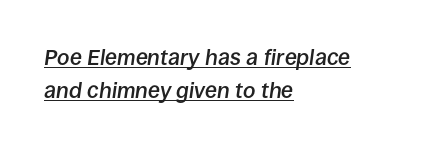
Q: Is the text bold? A: Semi-bold.
Q: Is the text italic (slanted)? A: Yes, it leans right by about 8 degrees.
Q: Is the text underlined? A: Yes.
Q: How is the paragraph aligned? A: Left-aligned.
Q: Is the spacing between letters normal or unusually wide? A: Normal.
Q: Is the spacing between lines tight, normal or loose? A: Normal.
